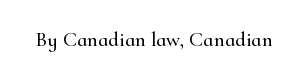
Every character sits straight up, as roman type does. The string is rendered with underlining switched off. Students, note that the glyphs here touch the page at normal intervals.
